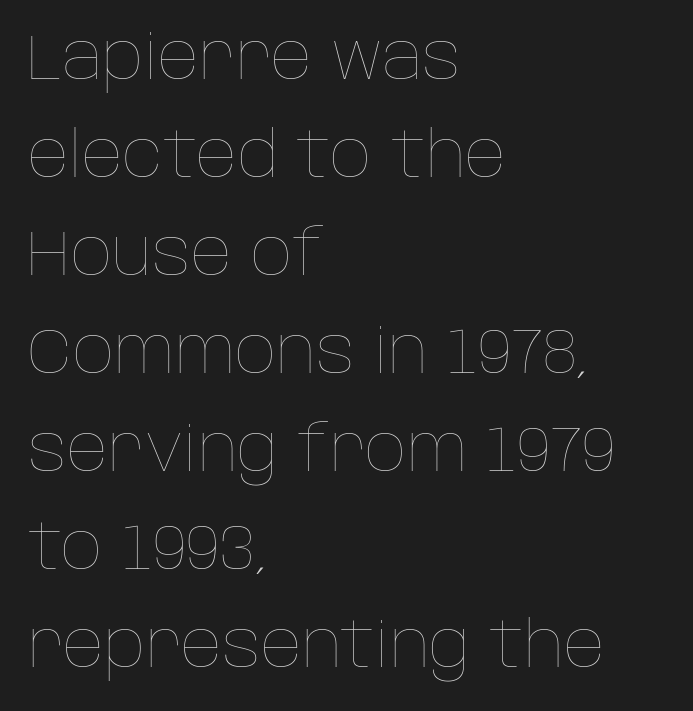
The image shows 64 px thin type, upright; set left-aligned, normal line spacing (1.53x), normal letter spacing, not underlined; low stroke contrast and a large x-height.
